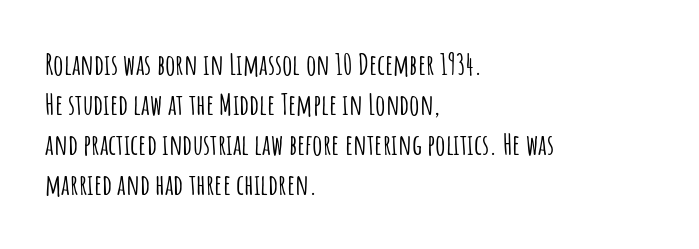
Between one letter and the next there's only the usual sliver of space. This is sans-serif lettering, the kind often seen on screens and signage. Is the block centered? No — it sits flush against the left margin. You can tell it's not italic because the verticals are truly vertical. A typesetter would call this proportional, since set widths differ per character. These lines sit exactly where default settings would place them.
